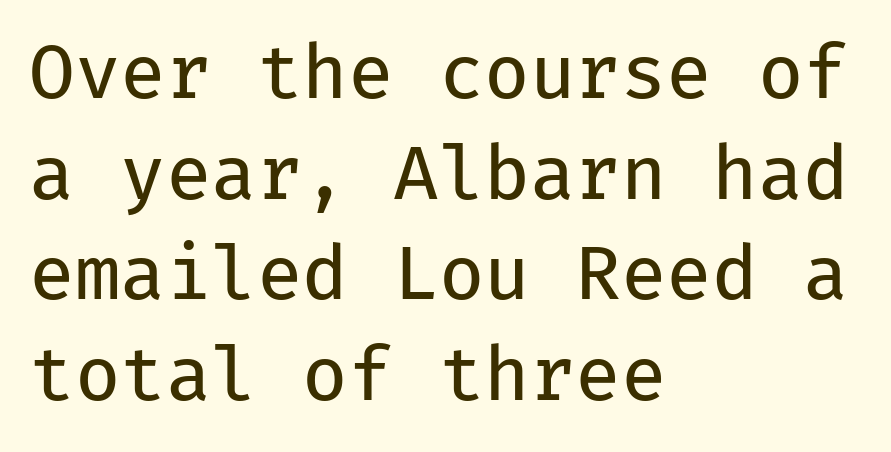
The image shows 74 px regular-weight sans-serif type, upright, monospaced; set left-aligned, normal line spacing (1.36x), normal letter spacing, not underlined; low stroke contrast and a medium x-height.
